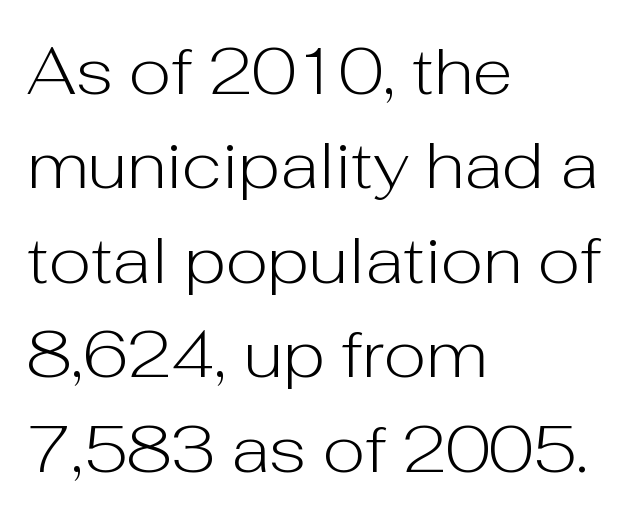
Posture: straight, roman, zero tilt. One glance says typical: line gaps are just what's usual. Classification — sans serif. Glance below the letters and you will spot only blank space.
